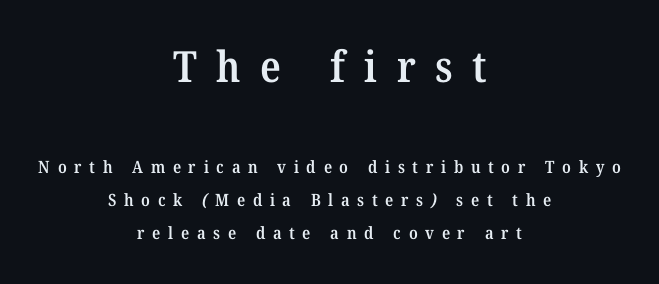
The image shows 43 px semibold serif type; set centered, loose line spacing (1.94x), unusually wide letter spacing (+0.45 em), not underlined; the first (top) block is 2.53x larger; medium stroke contrast and a medium x-height.
